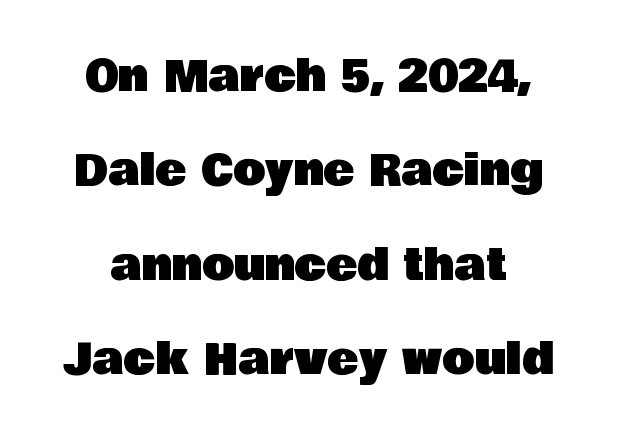
Q: Is the text italic (slanted)? A: No, it is upright.
Q: Is the typeface a serif or a sans-serif typeface? A: Sans-serif.
Q: Is the text underlined? A: No.
Q: How is the paragraph aligned? A: Centered.
Q: Is the spacing between letters normal or unusually wide? A: Normal.
Q: Is the spacing between lines tight, normal or loose? A: Loose.
Q: Width (condensed, normal, or wide)? A: Normal.
Q: Stroke contrast? A: Low.
Q: x-height? A: Large.
Q: Monospaced? A: No.
